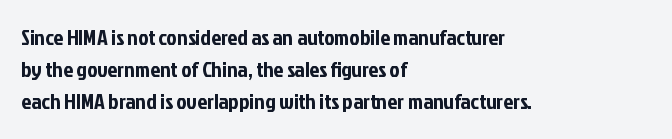
These lines were composed using upright roman letters. If you drew a ruler down the left edge, every line would touch it. In terms of leading, this rendering sits right in the middle. These lines keep a tight, regular rhythm from letter to letter. The glyphs are unaccompanied by any horizontal stroke below them.
